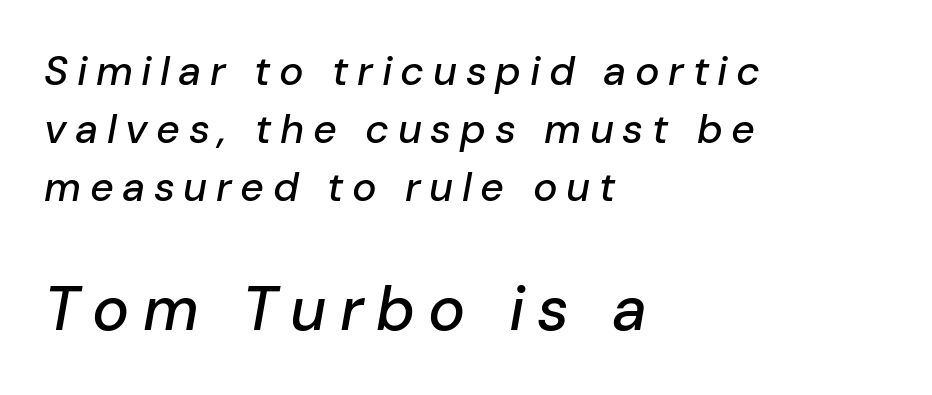
Q: Is the text italic (slanted)? A: Yes, it leans right by about 10 degrees.
Q: Is the text underlined? A: No.
Q: How is the paragraph aligned? A: Left-aligned.
Q: Is the spacing between letters normal or unusually wide? A: Unusually wide.
Q: Is the spacing between lines tight, normal or loose? A: Normal.
Q: Which block of text is set in a larger size, the first (top) or the second (bottom)? A: The second (bottom) one.
Q: Width (condensed, normal, or wide)? A: Normal.
Q: Stroke contrast? A: Low.
Q: x-height? A: Medium.
Q: Monospaced? A: No.
